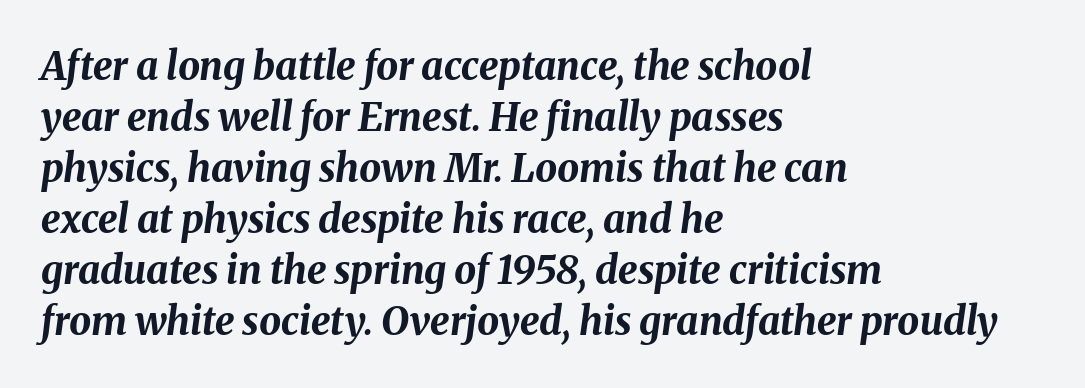
Q: Is the text bold? A: Yes.
Q: Is the text italic (slanted)? A: Yes, it leans right by about 8 degrees.
Q: Is the text underlined? A: No.
Q: How is the paragraph aligned? A: Left-aligned.
Q: Is the spacing between letters normal or unusually wide? A: Normal.
Q: Is the spacing between lines tight, normal or loose? A: Normal.
Q: Width (condensed, normal, or wide)? A: Normal.
Q: Stroke contrast? A: Medium.
Q: x-height? A: Medium.
Q: Monospaced? A: No.
